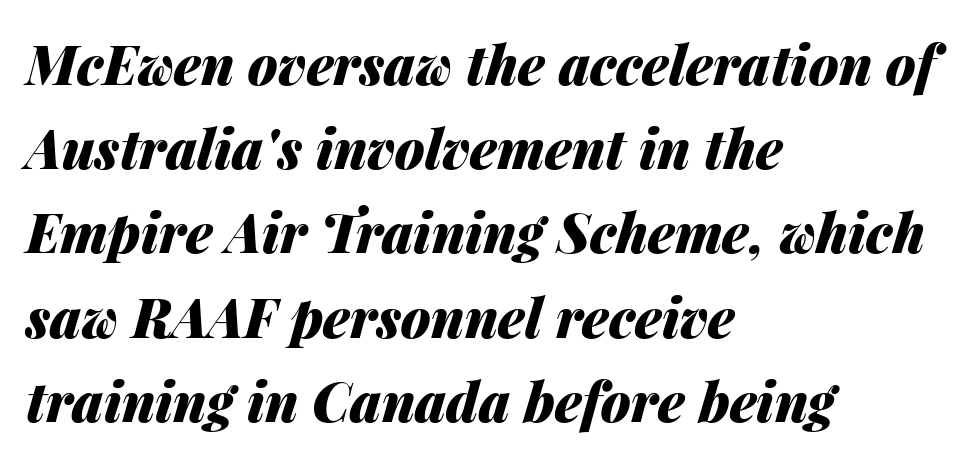
Q: Is the text bold? A: Yes.
Q: Is the text italic (slanted)? A: Yes, it leans right by about 14 degrees.
Q: Is the text underlined? A: No.
Q: How is the paragraph aligned? A: Left-aligned.
Q: Is the spacing between letters normal or unusually wide? A: Normal.
Q: Is the spacing between lines tight, normal or loose? A: Normal.
Q: Width (condensed, normal, or wide)? A: Normal.
Q: Stroke contrast? A: Medium.
Q: x-height? A: Medium.
Q: Monospaced? A: No.
